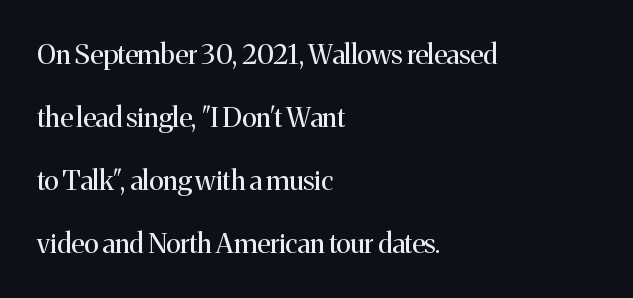
Q: Is the text bold? A: No.
Q: Is the text italic (slanted)? A: No, it is upright.
Q: Is the text underlined? A: No.
Q: How is the paragraph aligned? A: Left-aligned.
Q: Is the spacing between letters normal or unusually wide? A: Normal.
Q: Is the spacing between lines tight, normal or loose? A: Loose.
